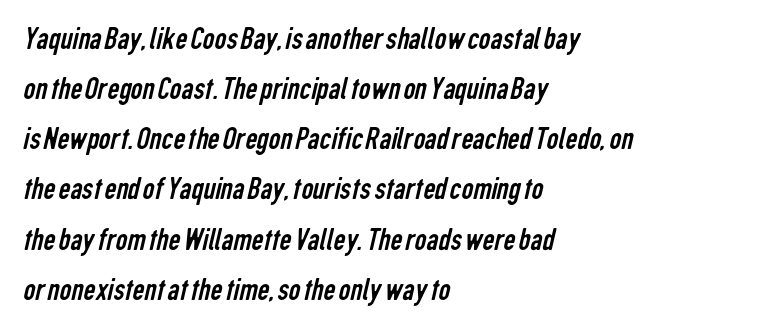
The image shows 33 px regular-weight, condensed sans-serif type; set left-aligned, normal line spacing (1.52x), normal letter spacing, not underlined; low stroke contrast and a medium x-height.
